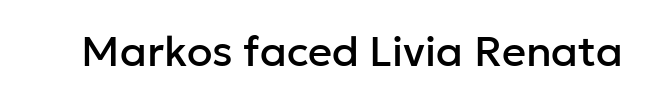
Q: Is the text italic (slanted)? A: No, it is upright.
Q: Is the typeface a serif or a sans-serif typeface? A: Sans-serif.
Q: Is the text underlined? A: No.
Q: Is the spacing between letters normal or unusually wide? A: Normal.
Q: Width (condensed, normal, or wide)? A: Normal.
Q: Stroke contrast? A: Low.
Q: x-height? A: Medium.
Q: Monospaced? A: No.
